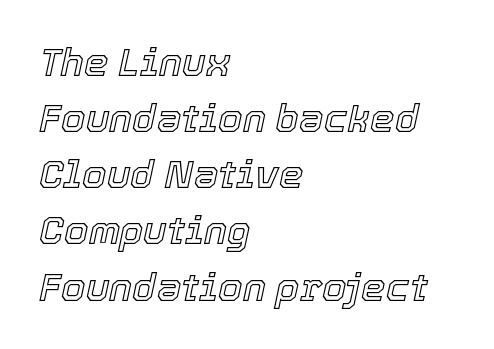
Slant detected: the letters are inclined. One glance says typical: line gaps are just what's usual. The strip under each line holds only bare page. Words appear dense and cohesive because spacing is normal.
